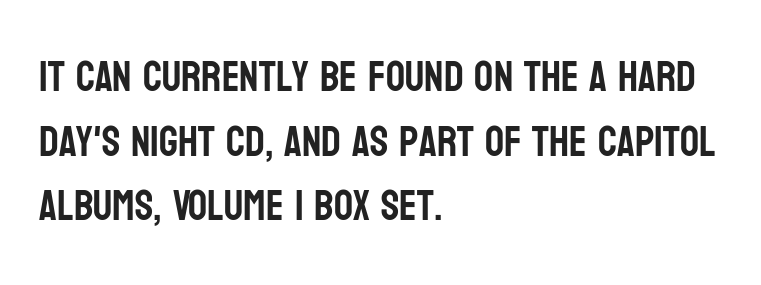
The rendering keeps characters at their native spacing. Do the characters align in a grid? No, the font is proportional. A student would call this left alignment; a typographer would say flush left, rag right. Classification — sans serif. The words here are not underlined.
